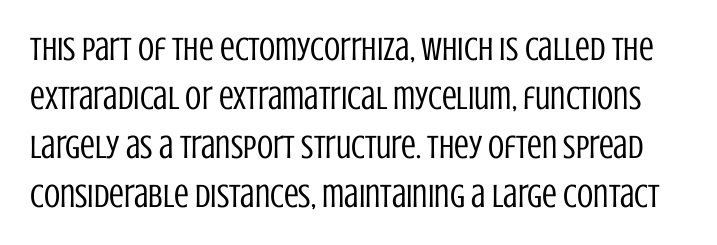
Q: Is the text bold? A: No.
Q: Is the text italic (slanted)? A: No, it is upright.
Q: Is the typeface a serif or a sans-serif typeface? A: Sans-serif.
Q: Is the text underlined? A: No.
Q: Is the spacing between letters normal or unusually wide? A: Normal.
Q: Is the spacing between lines tight, normal or loose? A: Normal.
Q: Width (condensed, normal, or wide)? A: Condensed.
Q: Stroke contrast? A: Low.
Q: x-height? A: Large.
Q: Monospaced? A: No.
